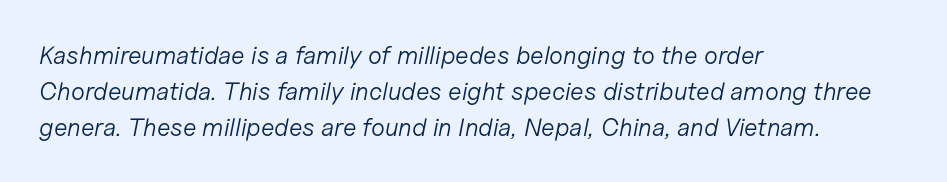
{"italic": "yes", "lean": "right", "slant_degrees": 11, "bold": "no", "underline": "no", "align": "left", "line_spacing": "normal", "line_spacing_ratio": 1.45, "letter_spacing": "normal", "letter_spacing_em": 0.0, "glyph_px": 25}
